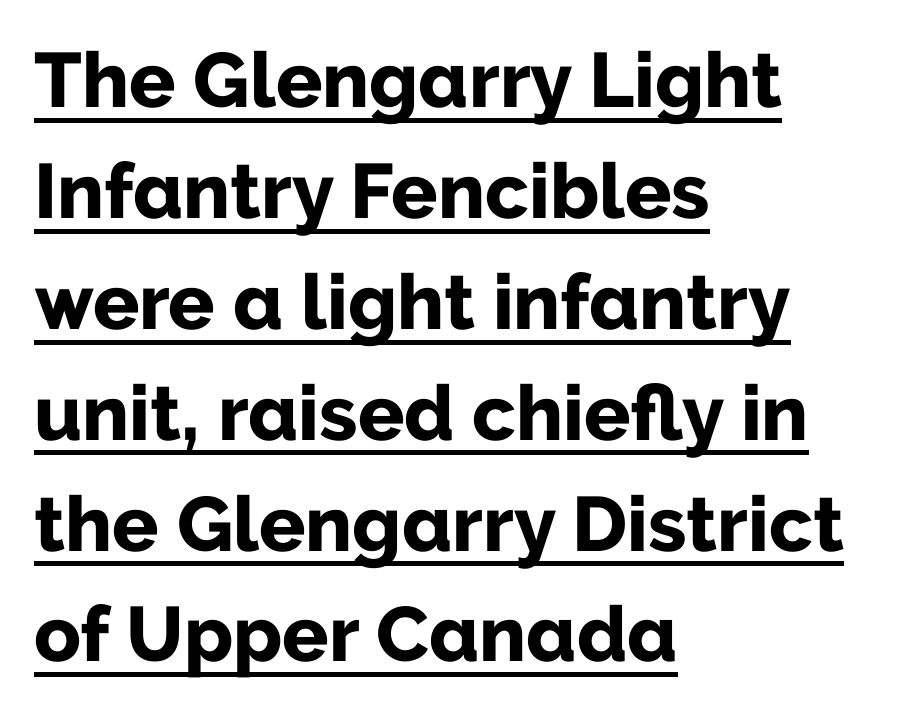
Each letter's strokes conclude bluntly, with no projecting serifs. This sample uses an upright cut, with every glyph sitting square on the baseline. Descenders here cross a horizontal rule under the line. Proportional: the letters do not fall into vertical columns. Which margin do the lines hug? The left one — the right edge is uneven. Students, note that the glyphs here touch the page at normal intervals.
